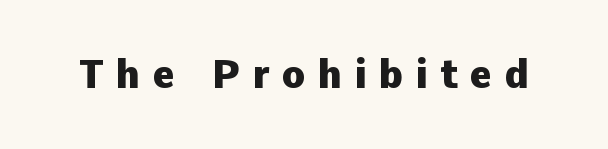
{"serif": "no", "italic": "no", "bold": "yes", "weight": "heavy", "width": "normal", "stroke_contrast": "low", "x_height": "medium", "monospaced": "no", "underline": "no", "letter_spacing": "wide", "letter_spacing_em": 0.33, "glyph_px": 38}
